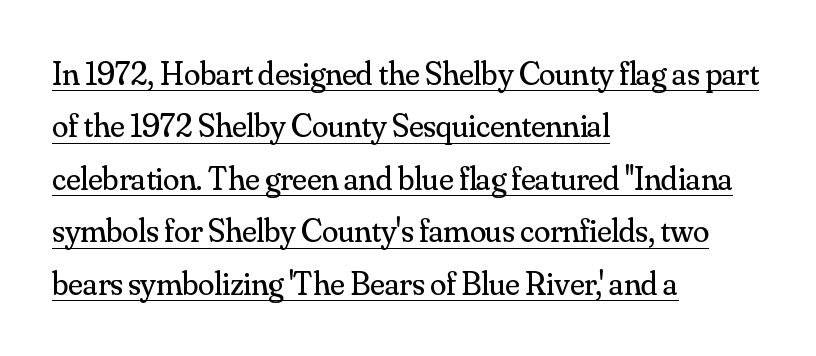
Q: Is the text bold? A: No.
Q: Is the text italic (slanted)? A: No, it is upright.
Q: Is the typeface a serif or a sans-serif typeface? A: Serif.
Q: Is the text underlined? A: Yes.
Q: How is the paragraph aligned? A: Left-aligned.
Q: Is the spacing between letters normal or unusually wide? A: Normal.
Q: Is the spacing between lines tight, normal or loose? A: Normal.
Q: Width (condensed, normal, or wide)? A: Normal.
Q: Stroke contrast? A: Medium.
Q: x-height? A: Small.
Q: Monospaced? A: No.
